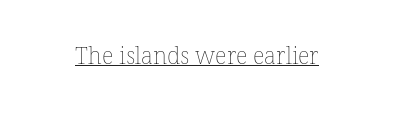
Compared with a typical body face, this is equally light or lighter still. The passage shown has conventional tracking throughout. The string is rendered with underlining switched on.
